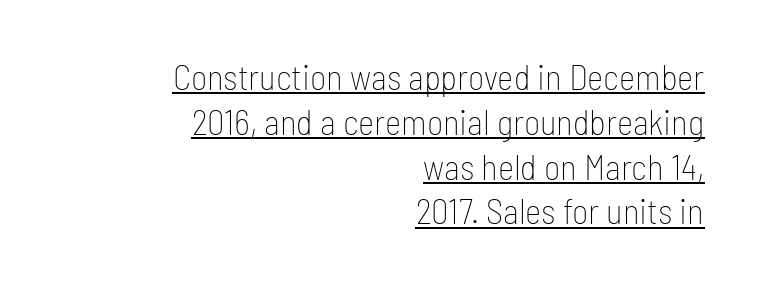
The glyphs are accompanied by a horizontal stroke just below them. Leftover space on each line is placed entirely before the opening word. Type style note: lacks serifs. Does the lettering tilt? It doesn't — this is upright. Do the characters align in a grid? No, the font is proportional.
